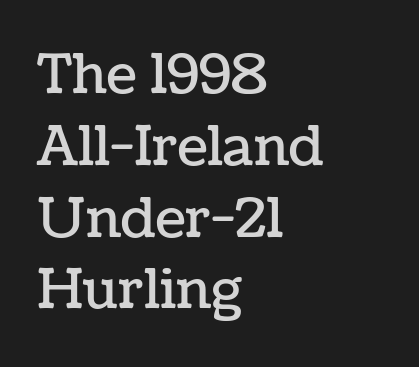
Q: Is the text italic (slanted)? A: No, it is upright.
Q: Is the text underlined? A: No.
Q: How is the paragraph aligned? A: Left-aligned.
Q: Is the spacing between letters normal or unusually wide? A: Normal.
Q: Is the spacing between lines tight, normal or loose? A: Normal.
Q: Width (condensed, normal, or wide)? A: Normal.
Q: Stroke contrast? A: Low.
Q: x-height? A: Medium.
Q: Monospaced? A: No.
